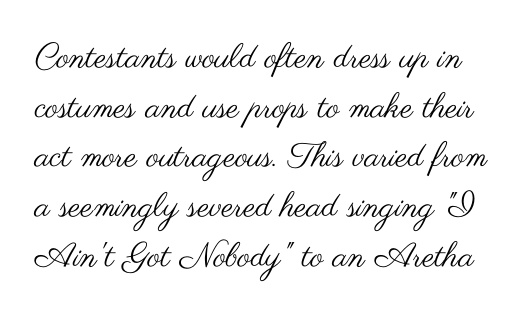
The space beneath each line is pristine and unruled. Weight class: somewhere from thin through regular. Looks like regular typesetting: each glyph gets only the width it needs. Characters follow at the spacing the type designer built in. Regarding leading, the lines here are spaced in the standard way.
